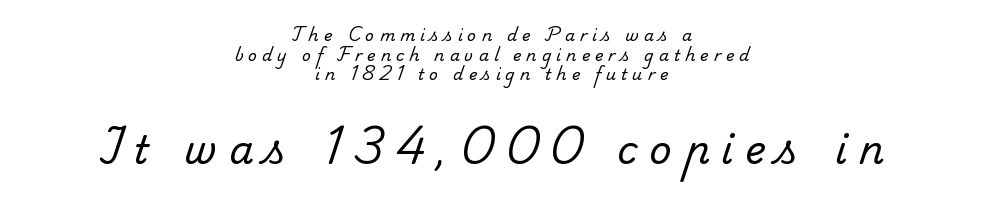
{"serif": "yes", "bold": "no", "weight": "regular", "width": "normal", "stroke_contrast": "low", "x_height": "small", "monospaced": "no", "underline": "no", "align": "center", "line_spacing_ratio": 1.23, "letter_spacing": "wide", "letter_spacing_em": 0.31, "larger_block": "second", "size_ratio": 2.44, "glyph_px": 39}
